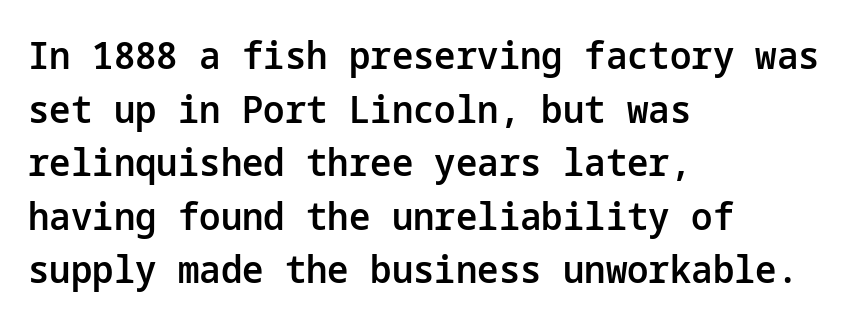
The image shows 38 px semibold sans-serif type, upright; set left-aligned, normal line spacing (1.41x), normal letter spacing, not underlined; low stroke contrast and a medium x-height.
